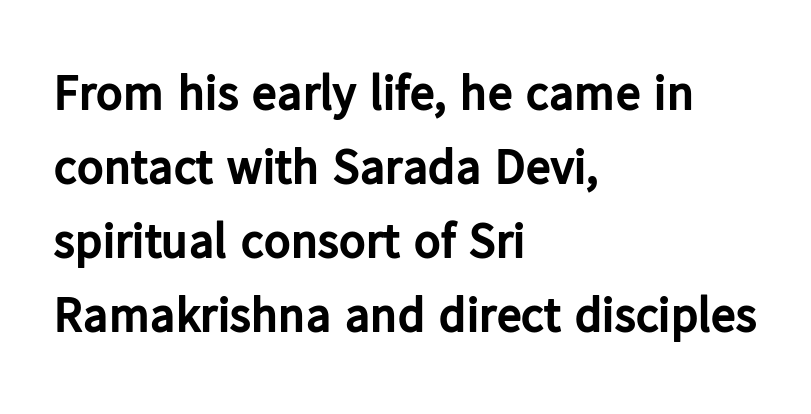
Has an underline been added? It has not. Serifs: no, the terminals of the letterforms are clean. A dark, heavy texture on the line: the type is bold. There is no visible air inserted between adjacent glyphs.
